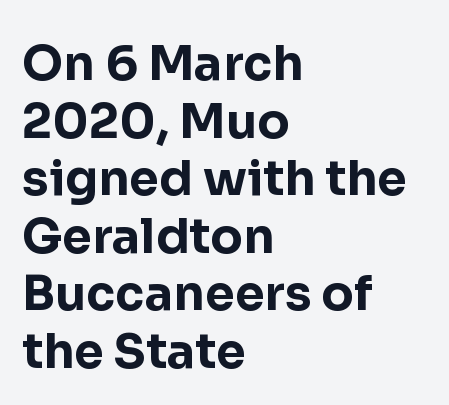
Q: Is the text bold? A: Yes.
Q: Is the text italic (slanted)? A: No, it is upright.
Q: Is the typeface a serif or a sans-serif typeface? A: Sans-serif.
Q: Is the text underlined? A: No.
Q: How is the paragraph aligned? A: Left-aligned.
Q: Is the spacing between letters normal or unusually wide? A: Normal.
Q: Width (condensed, normal, or wide)? A: Normal.
Q: Stroke contrast? A: Low.
Q: x-height? A: Medium.
Q: Monospaced? A: No.
